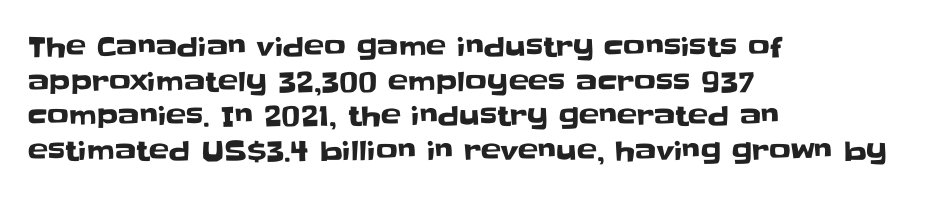
You could call the tracking neutral — neither tight nor loose. Interline gaps are of average width in this sample. The zone under the glyphs is completely vacant. A classic flush-left, rag-right setting is used for this passage. Style check: upright.
